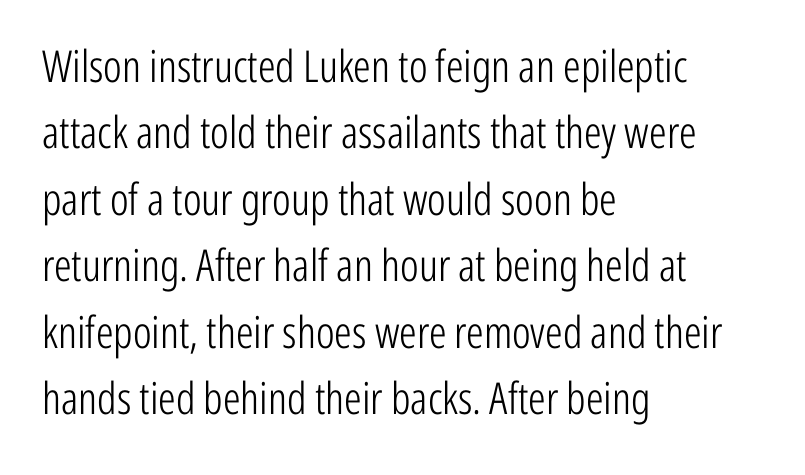
{"serif": "no", "italic": "no", "bold": "no", "weight": "light", "width": "condensed", "stroke_contrast": "low", "x_height": "medium", "monospaced": "no", "underline": "no", "align": "left", "line_spacing": "normal", "line_spacing_ratio": 1.51, "letter_spacing": "normal", "letter_spacing_em": 0.0, "glyph_px": 44}
